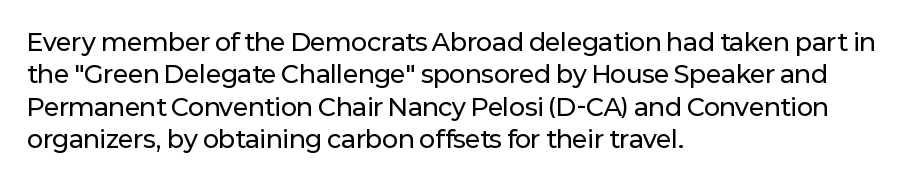
{"italic": "no", "underline": "no", "align": "left", "line_spacing": "normal", "line_spacing_ratio": 1.35, "letter_spacing": "normal", "letter_spacing_em": 0.0, "glyph_px": 24}
